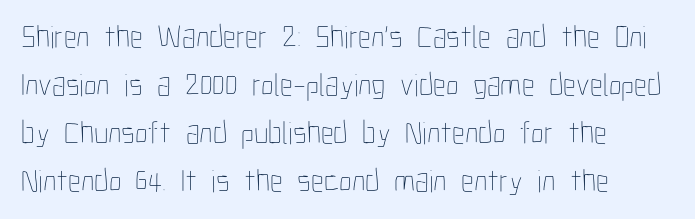
Posture: straight, roman, zero tilt. Whoever set this chose a conventional vertical rhythm. Heft: none added — not bold. The setting favours the left margin, as ordinary paragraphs usually do. A bare baseline throughout the passage.
